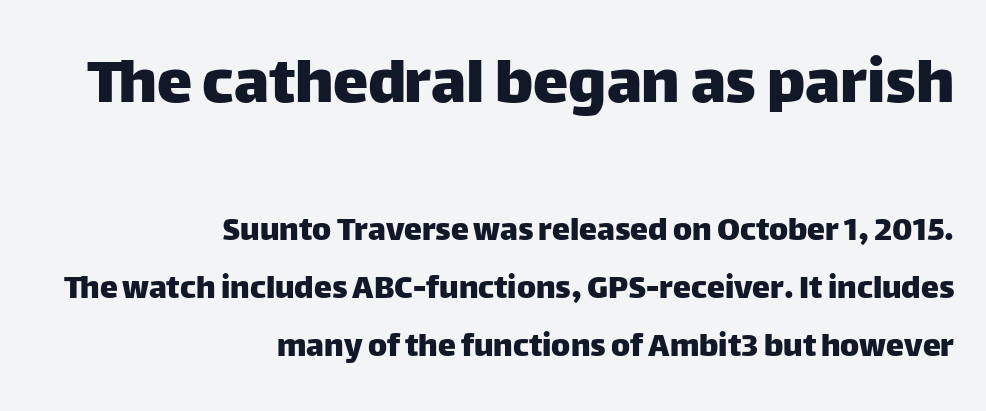
The letterforms sit shoulder to shoulder at normal distance. Top chunk: large. Bottom chunk: small. Honestly, the row spacing looks completely unremarkable. Leftover space on each line is placed entirely before the opening word. Looks like regular typesetting: each glyph gets only the width it needs.
